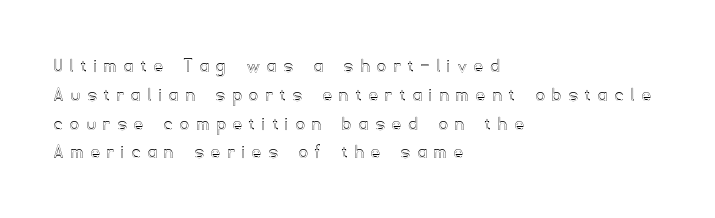
Q: Is the text italic (slanted)? A: No, it is upright.
Q: Is the text underlined? A: No.
Q: How is the paragraph aligned? A: Left-aligned.
Q: Is the spacing between letters normal or unusually wide? A: Unusually wide.
Q: Is the spacing between lines tight, normal or loose? A: Normal.
